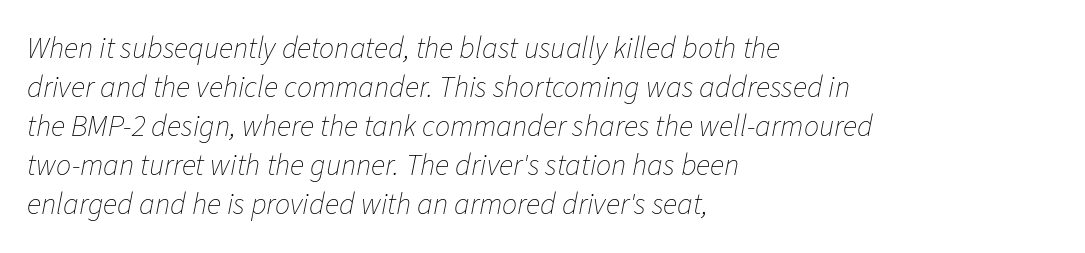
Q: Is the text bold? A: No.
Q: Is the text italic (slanted)? A: Yes, it leans right by about 11 degrees.
Q: Is the text underlined? A: No.
Q: How is the paragraph aligned? A: Left-aligned.
Q: Is the spacing between letters normal or unusually wide? A: Normal.
Q: Is the spacing between lines tight, normal or loose? A: Normal.
Q: Width (condensed, normal, or wide)? A: Normal.
Q: Stroke contrast? A: Low.
Q: x-height? A: Medium.
Q: Monospaced? A: No.
